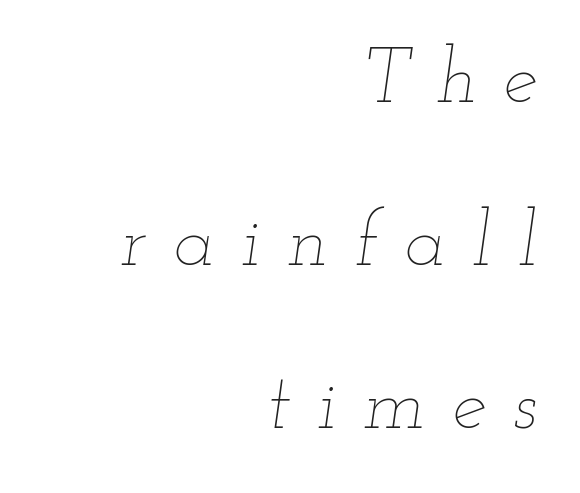
The lettering tilts uniformly, giving the passage an italic look. Varying glyph widths throughout — classic text-font behaviour. What stands out about the letter spacing? Its width — letters are far apart. Lines of text with bare space underneath.
